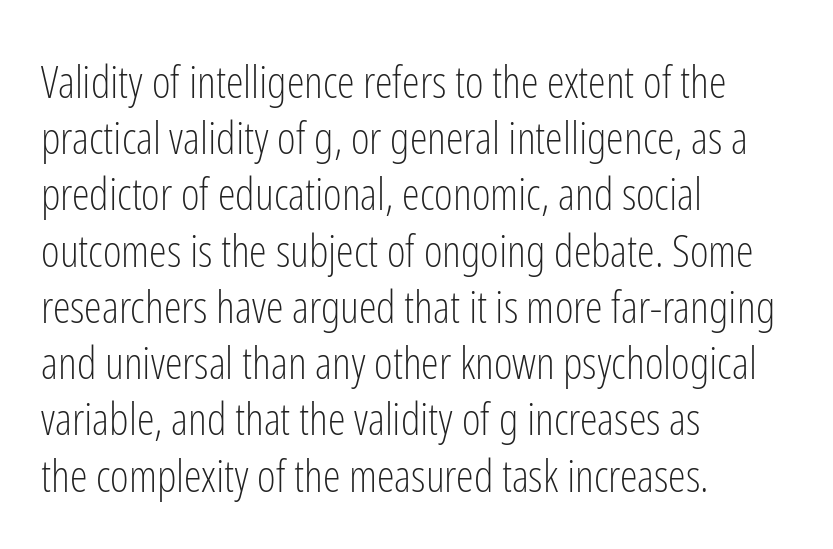
The image shows 45 px light, condensed sans-serif type, upright; set left-aligned, normal line spacing (1.25x), normal letter spacing, not underlined; low stroke contrast and a medium x-height.
